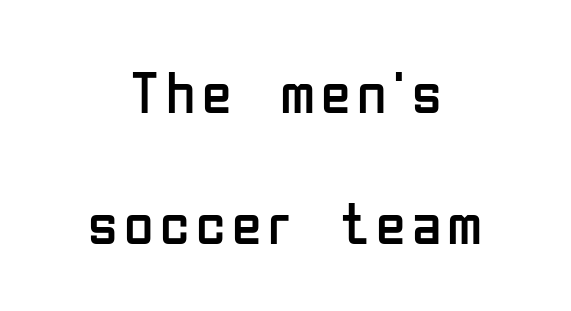
Stroke terminals: plain, sans-serif. These lines are centered, leaving both edges ragged. The passage shown is not underscored anywhere. Unbolded letterforms with no extra heft.
